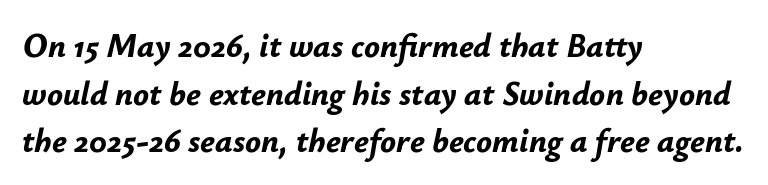
Q: Is the text bold? A: Yes.
Q: Is the text italic (slanted)? A: Yes, it leans right by about 12 degrees.
Q: Is the text underlined? A: No.
Q: How is the paragraph aligned? A: Left-aligned.
Q: Is the spacing between letters normal or unusually wide? A: Normal.
Q: Is the spacing between lines tight, normal or loose? A: Normal.
Q: Width (condensed, normal, or wide)? A: Normal.
Q: Stroke contrast? A: Low.
Q: x-height? A: Small.
Q: Monospaced? A: No.
